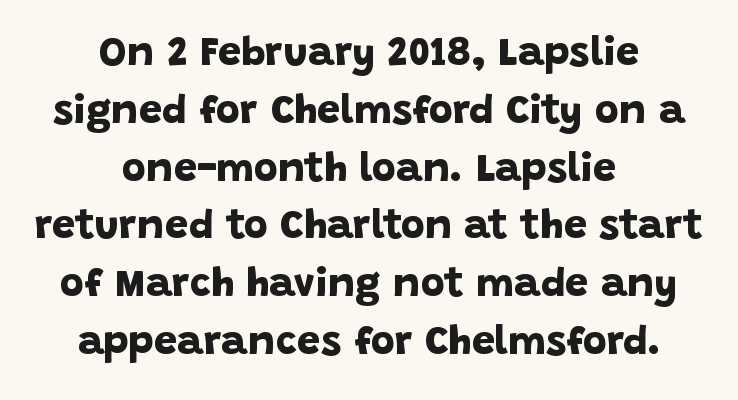
Q: Is the text bold? A: Yes.
Q: Is the typeface a serif or a sans-serif typeface? A: Sans-serif.
Q: Is the text underlined? A: No.
Q: How is the paragraph aligned? A: Centered.
Q: Is the spacing between letters normal or unusually wide? A: Normal.
Q: Is the spacing between lines tight, normal or loose? A: Normal.
Q: Width (condensed, normal, or wide)? A: Normal.
Q: Stroke contrast? A: Low.
Q: x-height? A: Large.
Q: Monospaced? A: No.
